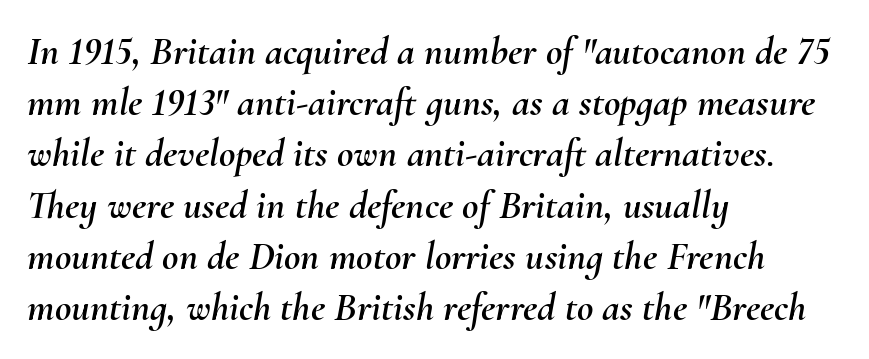
Q: Is the text italic (slanted)? A: Yes, it leans right by about 10 degrees.
Q: Is the text underlined? A: No.
Q: How is the paragraph aligned? A: Left-aligned.
Q: Is the spacing between letters normal or unusually wide? A: Normal.
Q: Is the spacing between lines tight, normal or loose? A: Normal.
Q: Width (condensed, normal, or wide)? A: Normal.
Q: Stroke contrast? A: Medium.
Q: x-height? A: Small.
Q: Monospaced? A: No.
